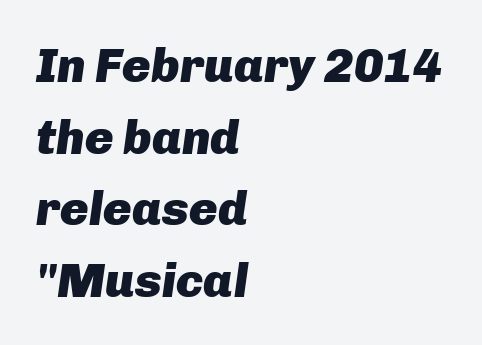
The image shows 48 px heavy type, italic (leaning right); set left-aligned, normal line spacing (1.49x), normal letter spacing, not underlined; low stroke contrast and a medium x-height.
